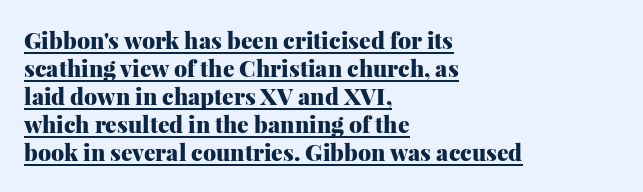
Set as a true bold cut, around the 700 mark. The typography opts for an upright posture over an oblique one. Tracking value appears to be zero — textbook default spacing. Alignment: flush left.
